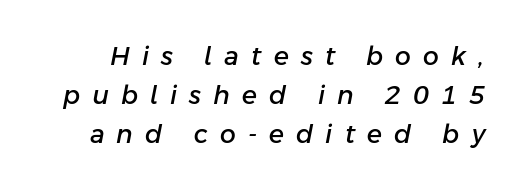
The image shows 25 px text type, italic (leaning right); set normal line spacing (1.56x), unusually wide letter spacing (+0.49 em), not underlined.
